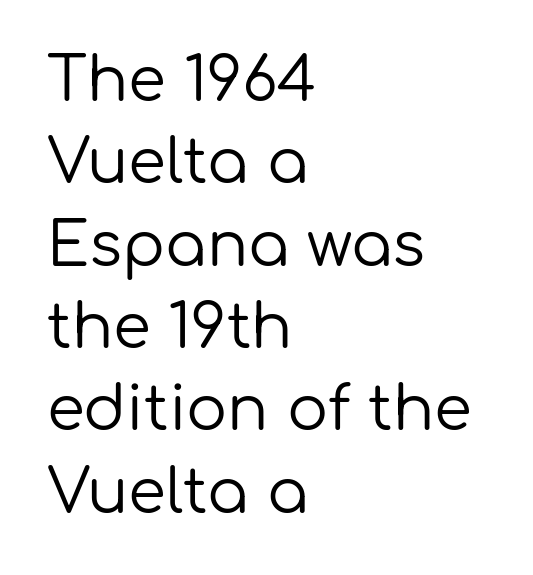
{"serif": "no", "italic": "no", "bold": "no", "weight": "regular", "width": "normal", "stroke_contrast": "low", "x_height": "medium", "monospaced": "no", "underline": "no", "align": "left", "line_spacing": "normal", "line_spacing_ratio": 1.35, "letter_spacing": "normal", "letter_spacing_em": 0.0, "glyph_px": 61}
